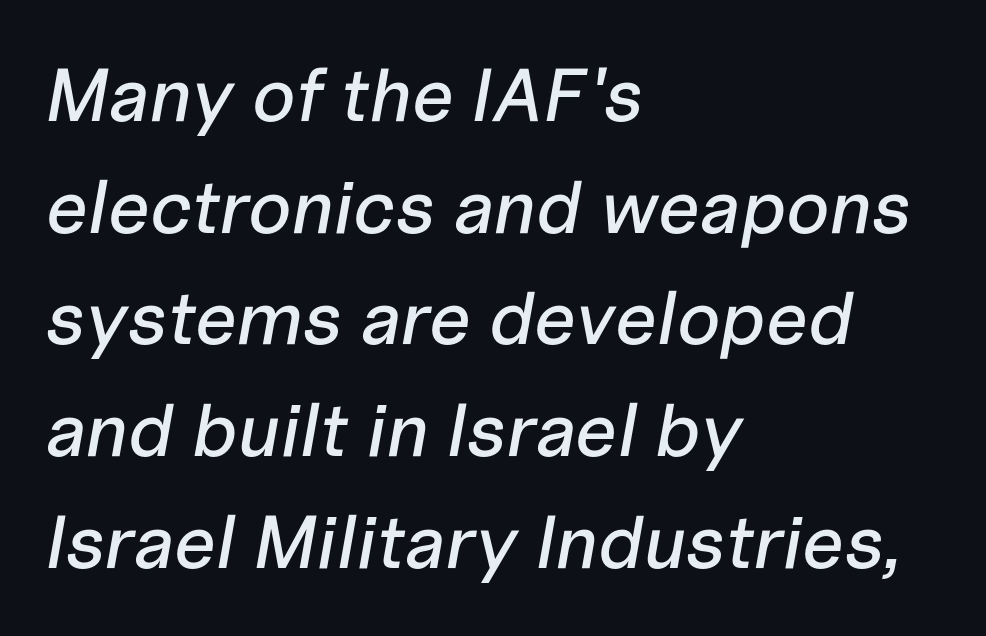
The image shows 75 px text type, italic (leaning right); set left-aligned, normal line spacing (1.49x), normal letter spacing, not underlined; low stroke contrast and a medium x-height.
